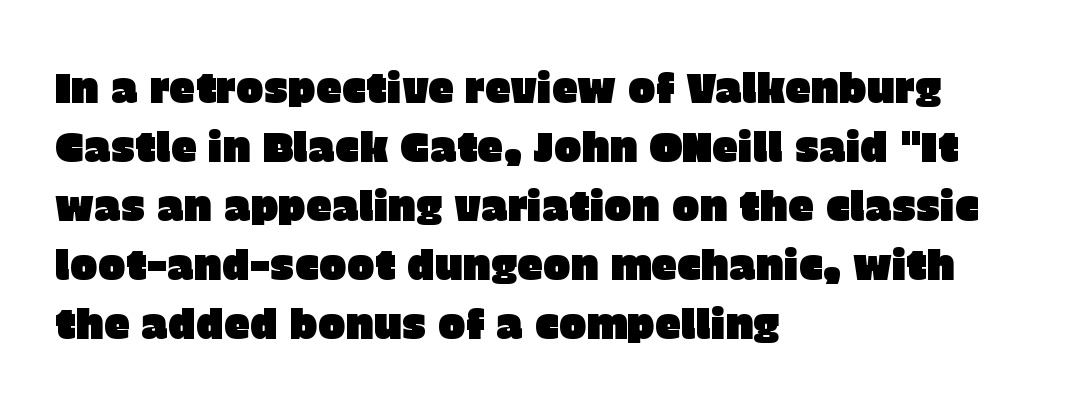
{"serif": "no", "italic": "no", "width": "normal", "stroke_contrast": "low", "x_height": "large", "monospaced": "no", "underline": "no", "align": "left", "line_spacing": "normal", "line_spacing_ratio": 1.44, "letter_spacing": "normal", "letter_spacing_em": 0.0, "glyph_px": 41}
